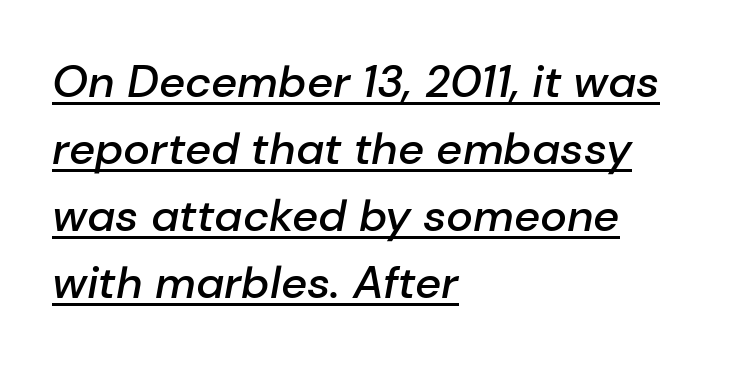
The rendering uses natural spacing where letterforms have individual widths. This rendering uses left alignment, leaving the right contour irregular. Tall strokes in this sample are angled rather than plumb. Its strokes are somewhat broadened, the hallmark of semibold type. Nothing unusual about the tracking: characters are spaced as the font intends. Line spacing here is normal.
